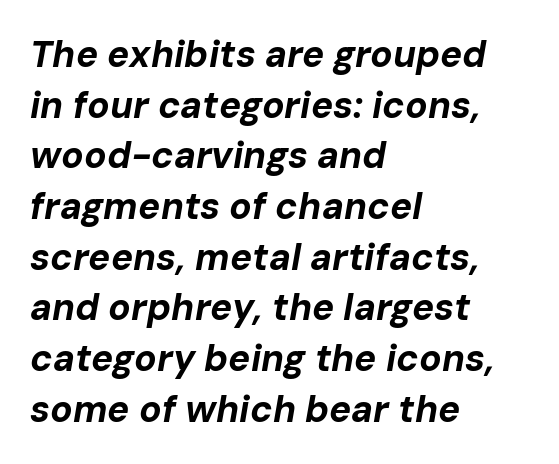
You could not count columns in this text — the font is proportionally spaced. Between one letter and the next there's only the usual sliver of space. Yep, that's italic — everything's leaning. Does the weight exceed regular? Yes, all the way to bold. Students, observe: this is what conventionally led text looks like.
